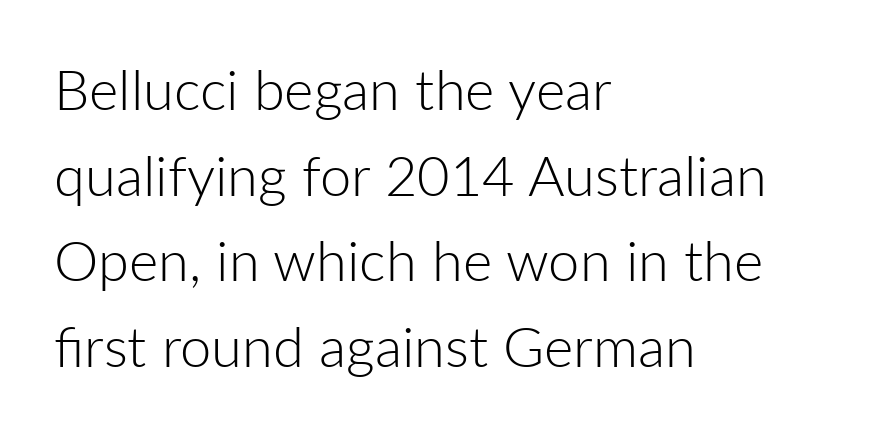
{"serif": "no", "italic": "no", "bold": "no", "weight": "light", "width": "normal", "stroke_contrast": "low", "x_height": "medium", "monospaced": "no", "underline": "no", "align": "left", "line_spacing": "normal", "line_spacing_ratio": 1.53, "letter_spacing": "normal", "letter_spacing_em": 0.0, "glyph_px": 56}
